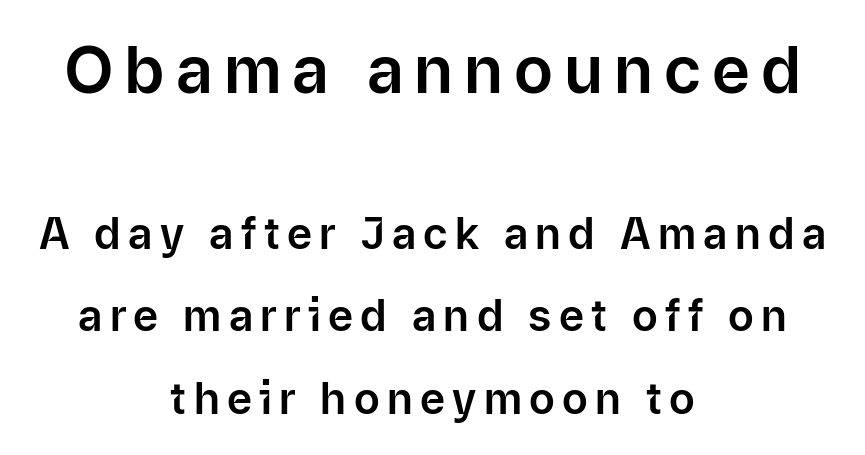
{"serif": "no", "italic": "no", "width": "normal", "stroke_contrast": "low", "x_height": "medium", "monospaced": "no", "underline": "no", "align": "center", "line_spacing": "loose", "line_spacing_ratio": 1.92, "larger_block": "first", "size_ratio": 1.51, "glyph_px": 65}
